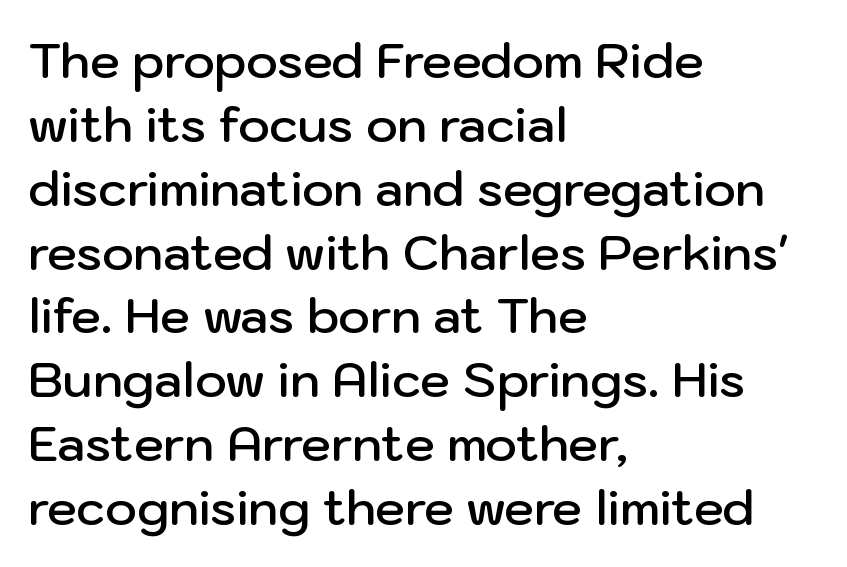
{"serif": "no", "italic": "no", "bold": "semi", "weight": "semibold", "width": "normal", "stroke_contrast": "low", "x_height": "medium", "monospaced": "no", "underline": "no", "align": "left", "line_spacing": "normal", "line_spacing_ratio": 1.33, "letter_spacing": "normal", "letter_spacing_em": 0.0, "glyph_px": 48}
